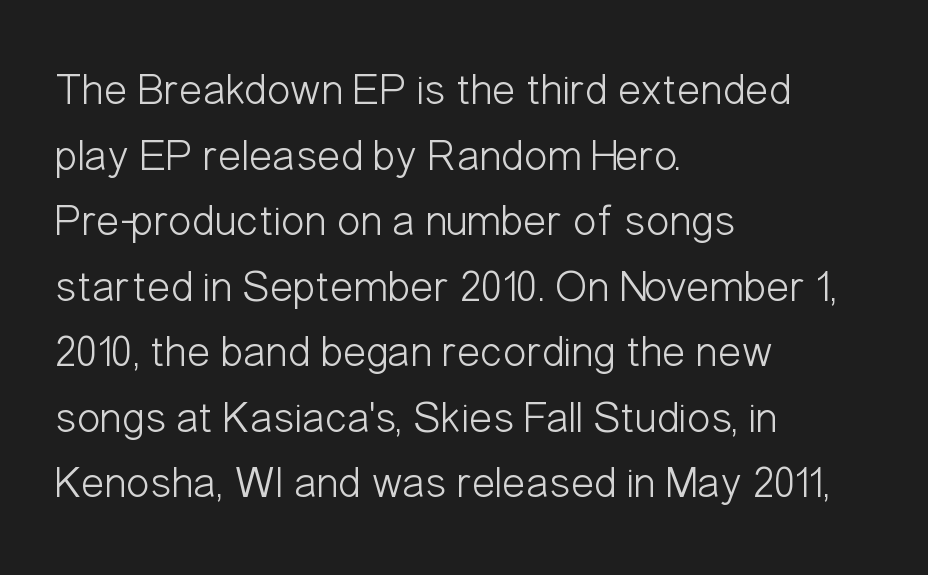
Q: Is the text bold? A: No.
Q: Is the text italic (slanted)? A: No, it is upright.
Q: Is the typeface a serif or a sans-serif typeface? A: Sans-serif.
Q: Is the text underlined? A: No.
Q: How is the paragraph aligned? A: Left-aligned.
Q: Is the spacing between letters normal or unusually wide? A: Normal.
Q: Is the spacing between lines tight, normal or loose? A: Normal.
Q: Width (condensed, normal, or wide)? A: Condensed.
Q: Stroke contrast? A: Low.
Q: x-height? A: Medium.
Q: Monospaced? A: No.
